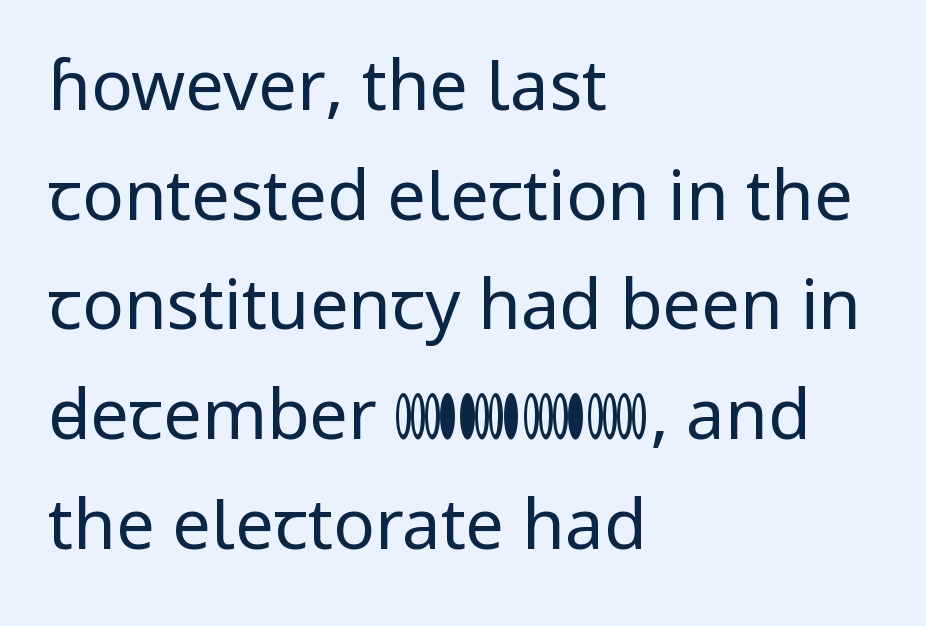
{"serif": "no", "italic": "no", "bold": "no", "weight": "regular", "width": "normal", "stroke_contrast": "low", "x_height": "medium", "monospaced": "no", "underline": "no", "align": "left", "line_spacing": "normal", "line_spacing_ratio": 1.59, "letter_spacing": "normal", "letter_spacing_em": 0.0, "glyph_px": 69}
